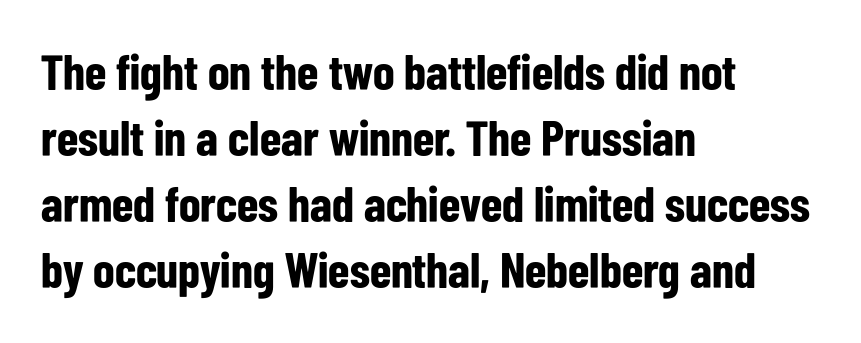
{"serif": "no", "italic": "no", "bold": "yes", "weight": "bold", "width": "condensed", "stroke_contrast": "low", "x_height": "medium", "monospaced": "no", "underline": "no", "align": "left", "line_spacing": "normal", "line_spacing_ratio": 1.32, "letter_spacing": "normal", "letter_spacing_em": 0.0, "glyph_px": 50}
